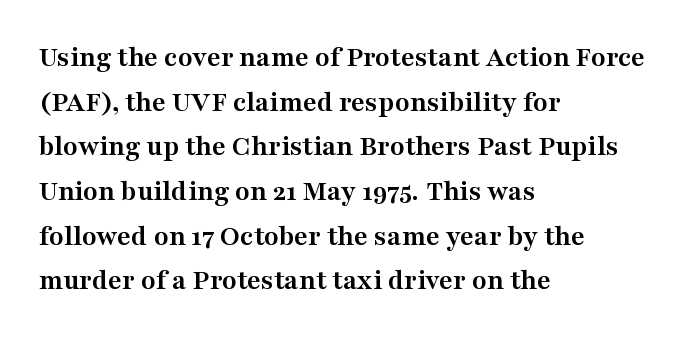
The passage shown is typed in a proportional face where columns would drift. Look at the tracking — it's just the regular setting, nothing added. The gap between lines stays unmarked. The line-height multiplier appears to be the usual default. Rendered with straight, roman letterforms. Check where the strokes stop: tiny serifs finish them off.
